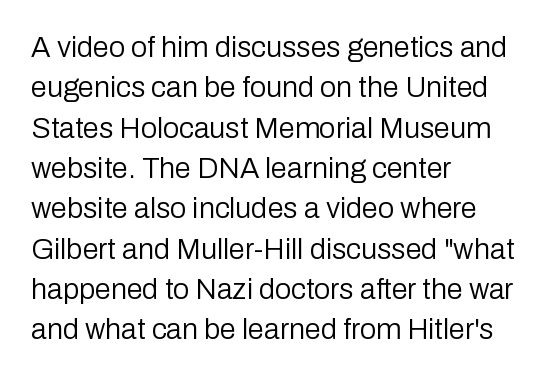
Q: Is the text bold? A: No.
Q: Is the text italic (slanted)? A: No, it is upright.
Q: Is the typeface a serif or a sans-serif typeface? A: Sans-serif.
Q: Is the text underlined? A: No.
Q: How is the paragraph aligned? A: Left-aligned.
Q: Is the spacing between letters normal or unusually wide? A: Normal.
Q: Is the spacing between lines tight, normal or loose? A: Normal.
Q: Width (condensed, normal, or wide)? A: Normal.
Q: Stroke contrast? A: Low.
Q: x-height? A: Medium.
Q: Monospaced? A: No.
